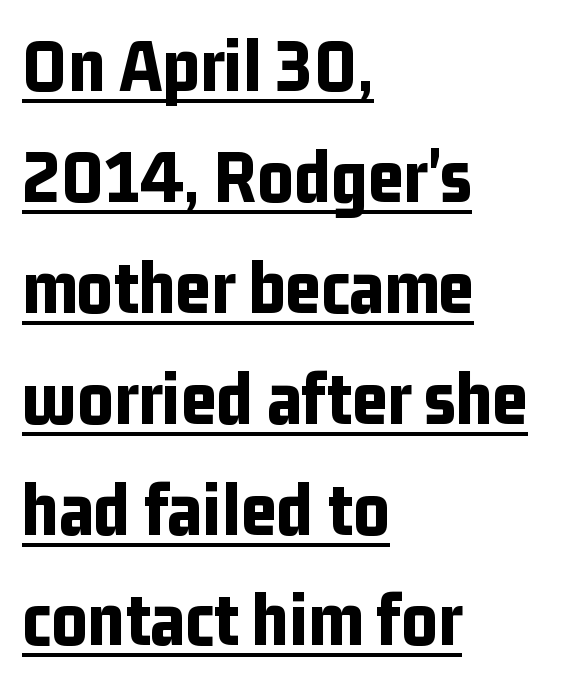
Q: Is the text bold? A: Yes.
Q: Is the text italic (slanted)? A: No, it is upright.
Q: Is the typeface a serif or a sans-serif typeface? A: Sans-serif.
Q: Is the text underlined? A: Yes.
Q: How is the paragraph aligned? A: Left-aligned.
Q: Is the spacing between letters normal or unusually wide? A: Normal.
Q: Is the spacing between lines tight, normal or loose? A: Normal.
Q: Width (condensed, normal, or wide)? A: Condensed.
Q: Stroke contrast? A: Low.
Q: x-height? A: Medium.
Q: Monospaced? A: No.
